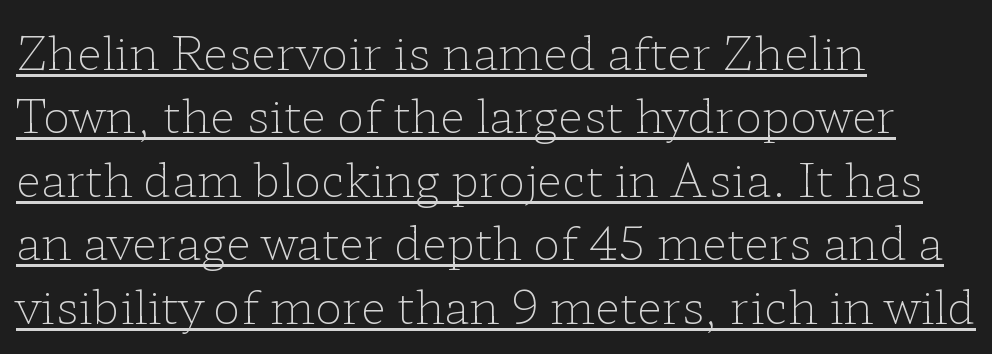
The image shows 46 px light, wide serif type, upright; set left-aligned, normal line spacing (1.38x), normal letter spacing, underlined; low stroke contrast and a medium x-height.
